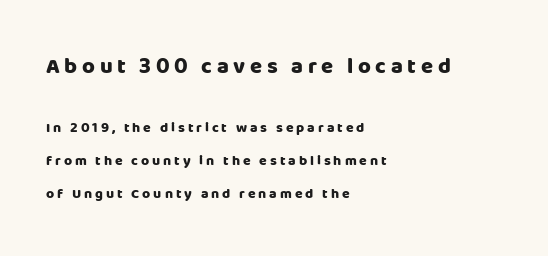
Q: Is the text bold? A: Yes.
Q: Is the text italic (slanted)? A: No, it is upright.
Q: Is the text underlined? A: No.
Q: How is the paragraph aligned? A: Left-aligned.
Q: Is the spacing between letters normal or unusually wide? A: Unusually wide.
Q: Is the spacing between lines tight, normal or loose? A: Loose.
Q: Which block of text is set in a larger size, the first (top) or the second (bottom)? A: The first (top) one.
